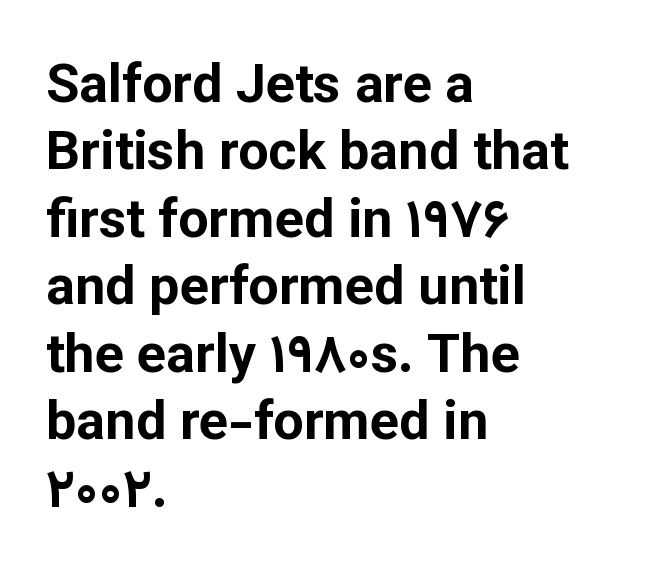
The image shows 54 px bold sans-serif type, upright; set left-aligned, normal line spacing (1.25x), normal letter spacing, not underlined; low stroke contrast and a medium x-height.
